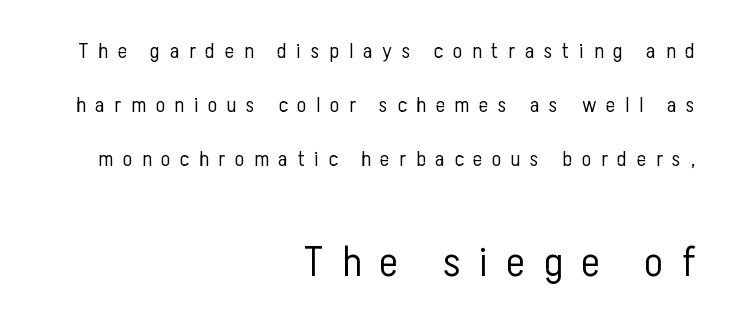
Q: Is the text bold? A: No.
Q: Is the text italic (slanted)? A: No, it is upright.
Q: Is the typeface a serif or a sans-serif typeface? A: Sans-serif.
Q: Is the text underlined? A: No.
Q: How is the paragraph aligned? A: Right-aligned.
Q: Is the spacing between letters normal or unusually wide? A: Unusually wide.
Q: Is the spacing between lines tight, normal or loose? A: Loose.
Q: Which block of text is set in a larger size, the first (top) or the second (bottom)? A: The second (bottom) one.
Q: Width (condensed, normal, or wide)? A: Condensed.
Q: Stroke contrast? A: Low.
Q: x-height? A: Medium.
Q: Monospaced? A: No.
